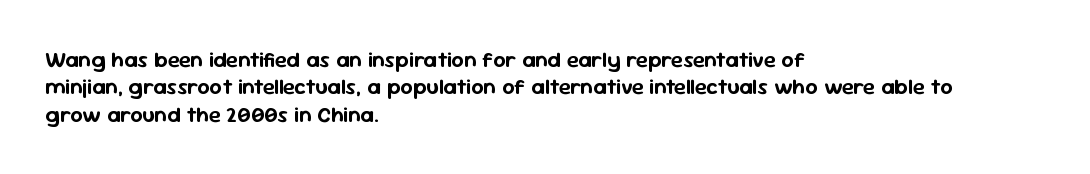
The lines are quadded left. Bare-footed words on every line. Notice how the stems are strictly vertical — no italics here. The gaps between neighbouring characters are ordinary and unremarkable.
